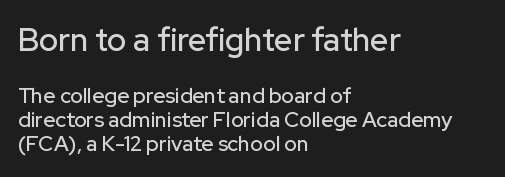
Q: Is the text italic (slanted)? A: No, it is upright.
Q: Is the typeface a serif or a sans-serif typeface? A: Sans-serif.
Q: Is the text underlined? A: No.
Q: How is the paragraph aligned? A: Left-aligned.
Q: Is the spacing between letters normal or unusually wide? A: Normal.
Q: Which block of text is set in a larger size, the first (top) or the second (bottom)? A: The first (top) one.
Q: Width (condensed, normal, or wide)? A: Normal.
Q: Stroke contrast? A: Low.
Q: x-height? A: Medium.
Q: Monospaced? A: No.
